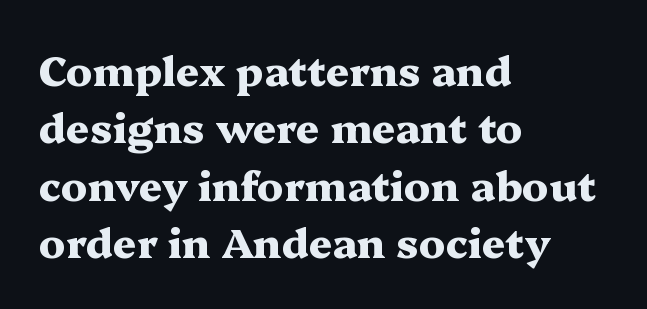
The image shows 41 px heavy, wide serif type, upright; set left-aligned, normal line spacing (1.4x), normal letter spacing, not underlined; medium stroke contrast and a medium x-height.
